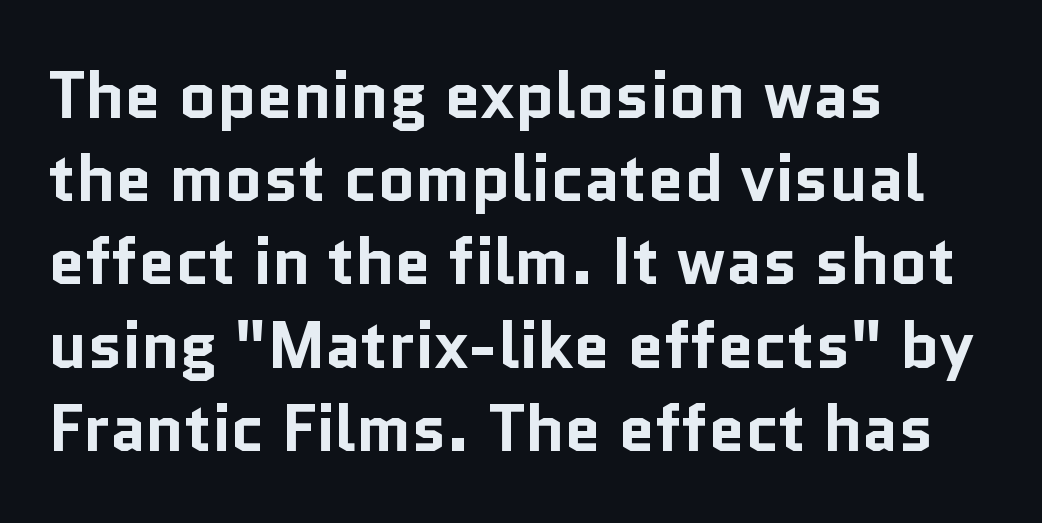
{"serif": "no", "italic": "no", "bold": "yes", "weight": "bold", "width": "normal", "stroke_contrast": "low", "x_height": "medium", "monospaced": "no", "underline": "no", "align": "left", "line_spacing": "normal", "line_spacing_ratio": 1.28, "letter_spacing": "normal", "letter_spacing_em": 0.0, "glyph_px": 65}
